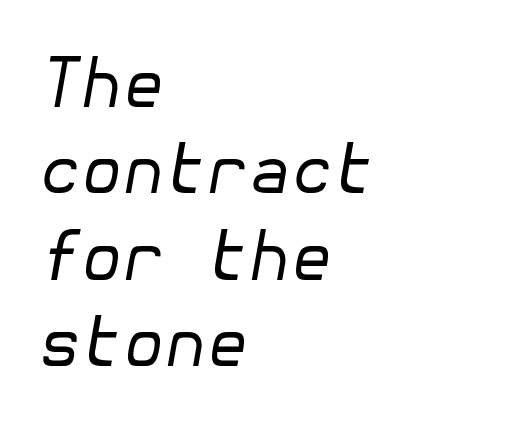
What stands out about the letter spacing? Nothing — it is the standard amount. This is oblique type, the kind used for emphasis or titles. Quick note: interline space is typical. These lines are set flush left with a ragged right edge. Honestly, there is no underline to notice here at all.
